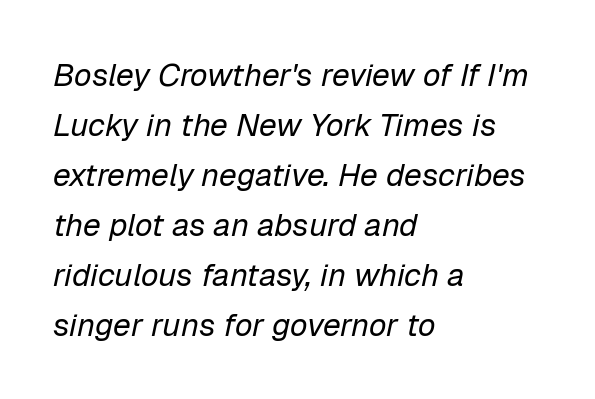
The whole block is typeset with a tilt. Leading: standard. The letters sit at their default tracking, neither squeezed nor spread. The foot of each line stays bare and open. A classic flush-left, rag-right setting is used for this passage.
